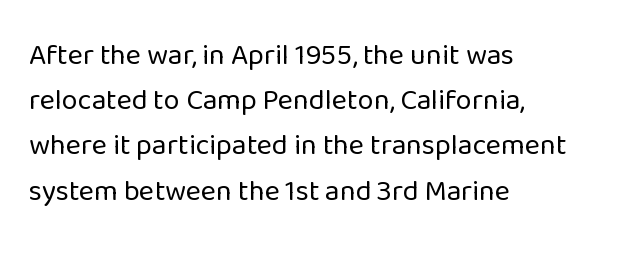
Q: Is the text bold? A: No.
Q: Is the text italic (slanted)? A: No, it is upright.
Q: Is the typeface a serif or a sans-serif typeface? A: Sans-serif.
Q: Is the text underlined? A: No.
Q: How is the paragraph aligned? A: Left-aligned.
Q: Is the spacing between letters normal or unusually wide? A: Normal.
Q: Is the spacing between lines tight, normal or loose? A: Normal.
Q: Width (condensed, normal, or wide)? A: Normal.
Q: Stroke contrast? A: Low.
Q: x-height? A: Medium.
Q: Monospaced? A: No.
